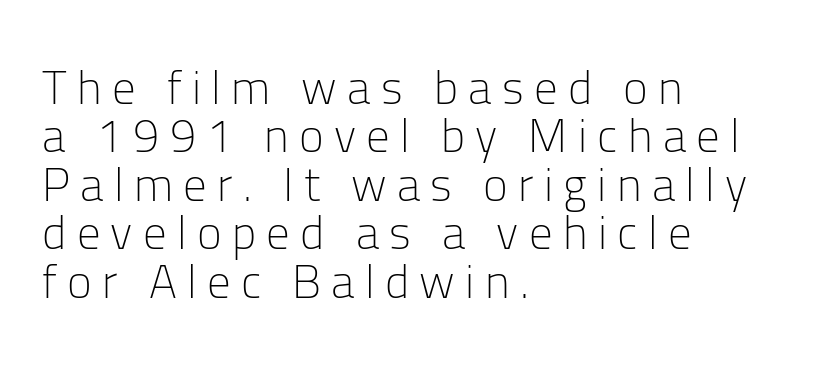
The image shows 47 px light sans-serif type, upright; set left-aligned, tight line spacing (1.03x), unusually wide letter spacing (+0.22 em), not underlined; low stroke contrast and a medium x-height.
